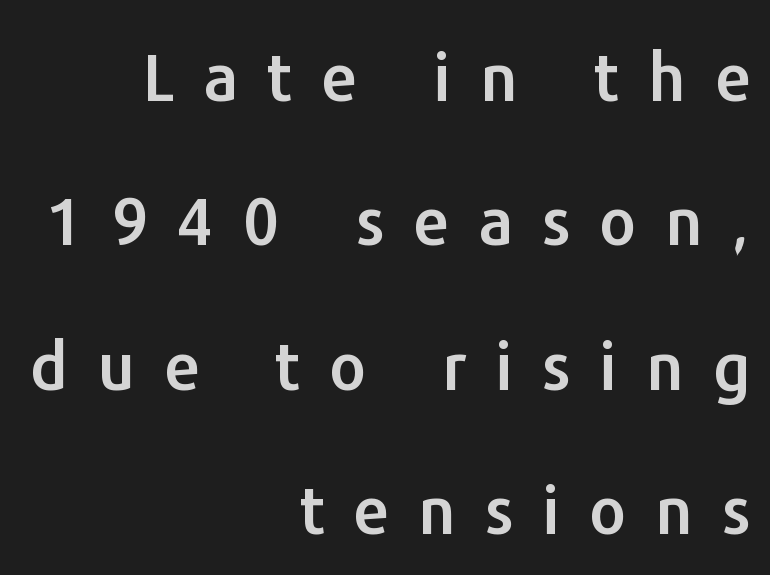
The image shows 65 px sans-serif type, upright; set right-aligned, loose line spacing (2.22x), unusually wide letter spacing (+0.45 em), not underlined; low stroke contrast and a medium x-height.
